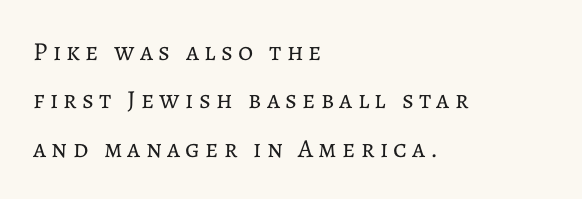
The baseline area is clear. If you drew a line through each stem, it would be perfectly vertical. The typesetting does not lean heavy: it is not bold. The ragged edge is on the right, which tells us the setting is flush left. Short note: letters widely spaced.
